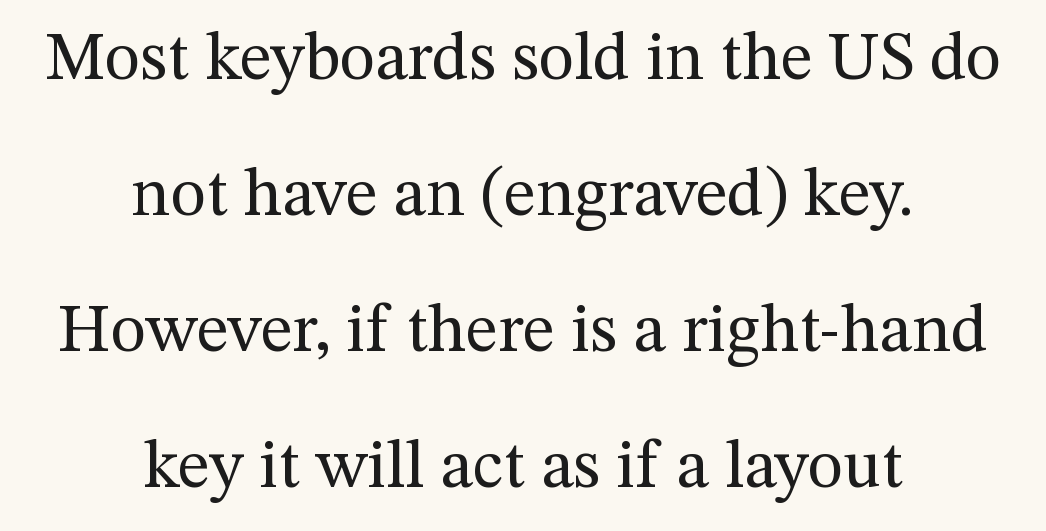
In CSS terms this would be text-align: center. Notice how the stems are strictly vertical — no italics here. Vertically, the passage feels expansive, rows floating well apart. The gap between lines stays unmarked.
